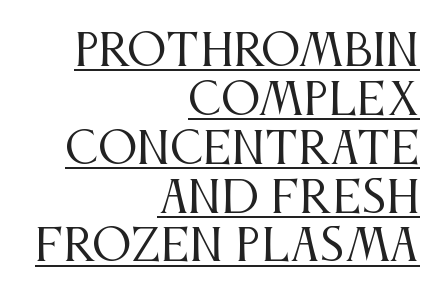
Q: Is the text bold? A: No.
Q: Is the text italic (slanted)? A: No, it is upright.
Q: Is the typeface a serif or a sans-serif typeface? A: Serif.
Q: Is the text underlined? A: Yes.
Q: How is the paragraph aligned? A: Right-aligned.
Q: Is the spacing between letters normal or unusually wide? A: Normal.
Q: Is the spacing between lines tight, normal or loose? A: Tight.
Q: Width (condensed, normal, or wide)? A: Condensed.
Q: Stroke contrast? A: Medium.
Q: x-height? A: Large.
Q: Monospaced? A: No.
